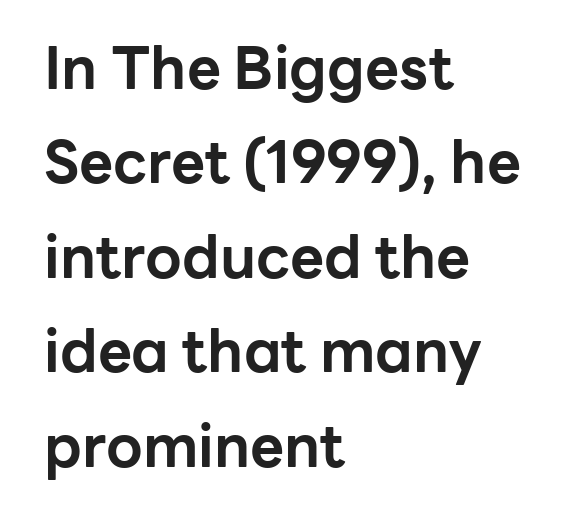
{"serif": "no", "italic": "no", "bold": "yes", "weight": "bold", "width": "normal", "stroke_contrast": "low", "x_height": "medium", "monospaced": "no", "underline": "no", "align": "left", "line_spacing": "normal", "line_spacing_ratio": 1.6, "letter_spacing": "normal", "letter_spacing_em": 0.0, "glyph_px": 59}
